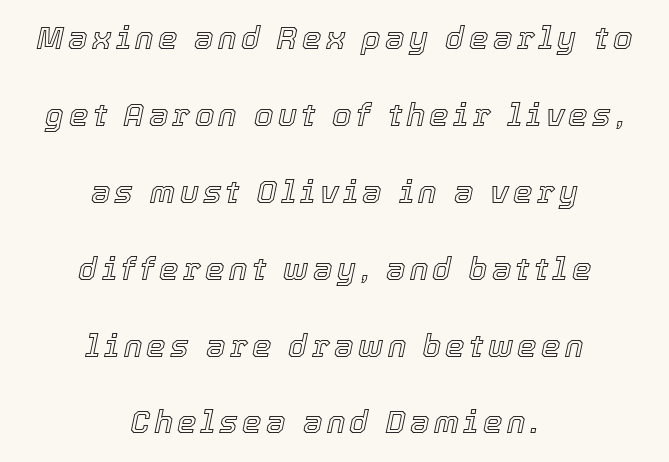
{"italic": "yes", "lean": "right", "slant_degrees": 12, "width": "normal", "x_height": "medium", "monospaced": "no", "underline": "no", "align": "center", "line_spacing": "loose", "line_spacing_ratio": 2.48, "glyph_px": 31}
